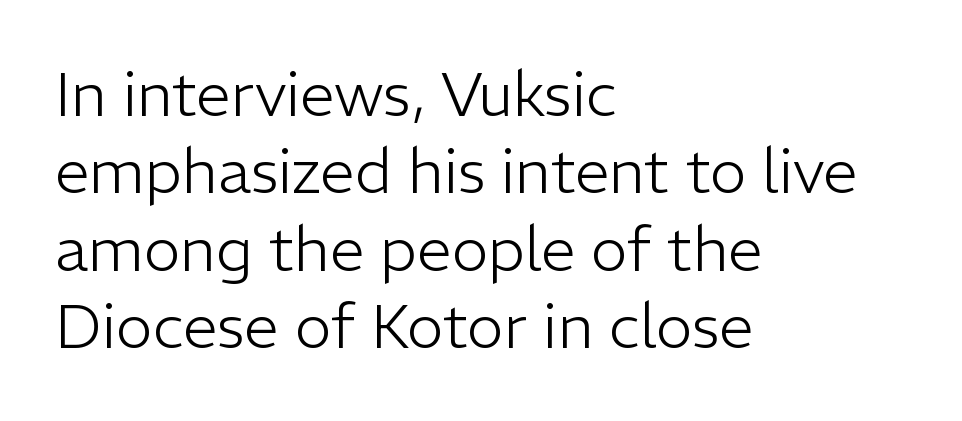
{"serif": "no", "italic": "no", "bold": "no", "weight": "light", "width": "normal", "stroke_contrast": "low", "x_height": "medium", "monospaced": "no", "underline": "no", "align": "left", "line_spacing": "normal", "line_spacing_ratio": 1.25, "letter_spacing": "normal", "letter_spacing_em": 0.0, "glyph_px": 62}
